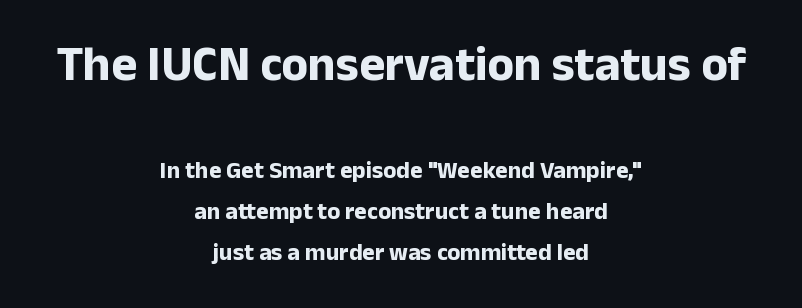
Q: Is the text bold? A: Yes.
Q: Is the text italic (slanted)? A: No, it is upright.
Q: Is the typeface a serif or a sans-serif typeface? A: Sans-serif.
Q: Is the text underlined? A: No.
Q: How is the paragraph aligned? A: Centered.
Q: Is the spacing between letters normal or unusually wide? A: Normal.
Q: Which block of text is set in a larger size, the first (top) or the second (bottom)? A: The first (top) one.
Q: Width (condensed, normal, or wide)? A: Normal.
Q: Stroke contrast? A: Low.
Q: x-height? A: Medium.
Q: Monospaced? A: No.
